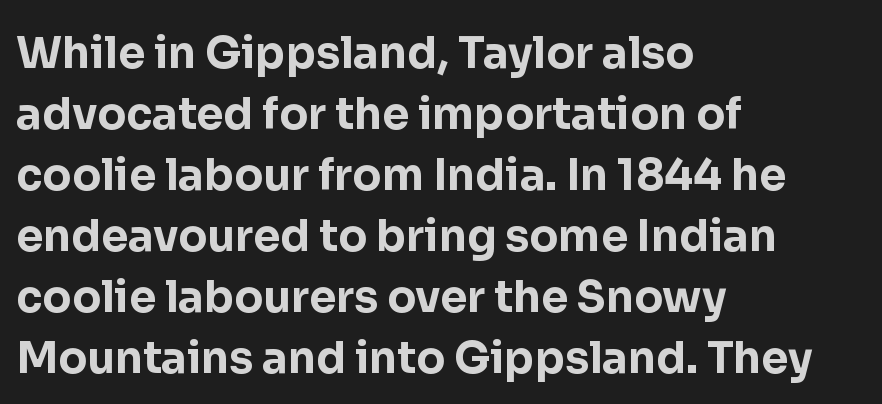
The image shows 43 px bold sans-serif type, upright; set left-aligned, normal line spacing (1.42x), normal letter spacing, not underlined; low stroke contrast and a medium x-height.
